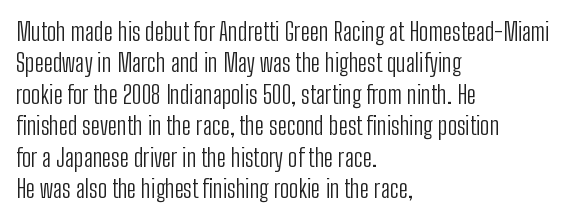
Q: Is the text bold? A: No.
Q: Is the text italic (slanted)? A: No, it is upright.
Q: Is the text underlined? A: No.
Q: How is the paragraph aligned? A: Left-aligned.
Q: Is the spacing between letters normal or unusually wide? A: Normal.
Q: Is the spacing between lines tight, normal or loose? A: Normal.
